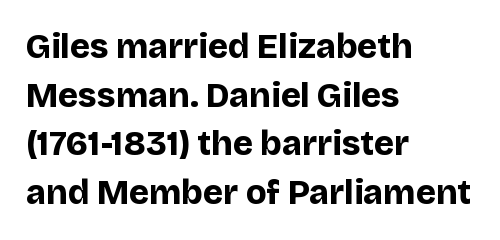
The image shows 34 px bold sans-serif type, upright; set left-aligned, normal line spacing (1.43x), normal letter spacing, not underlined; low stroke contrast and a large x-height.
